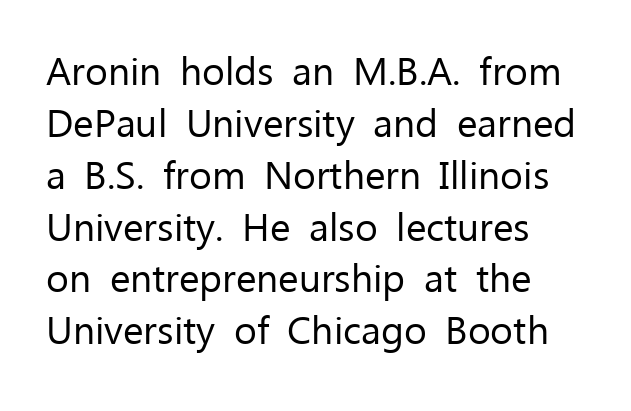
Q: Is the text bold? A: No.
Q: Is the text italic (slanted)? A: No, it is upright.
Q: Is the typeface a serif or a sans-serif typeface? A: Sans-serif.
Q: Is the text underlined? A: No.
Q: How is the paragraph aligned? A: Left-aligned.
Q: Is the spacing between letters normal or unusually wide? A: Normal.
Q: Is the spacing between lines tight, normal or loose? A: Normal.
Q: Width (condensed, normal, or wide)? A: Normal.
Q: Stroke contrast? A: Low.
Q: x-height? A: Medium.
Q: Monospaced? A: No.
